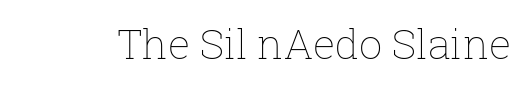
{"italic": "no", "bold": "no", "weight": "thin", "width": "normal", "stroke_contrast": "low", "x_height": "medium", "monospaced": "no", "underline": "no", "letter_spacing": "normal", "letter_spacing_em": 0.0, "glyph_px": 41}
